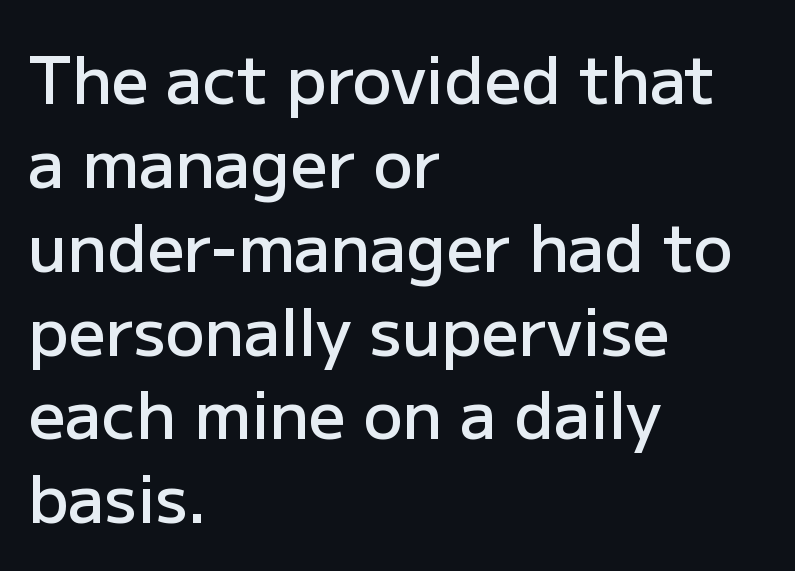
The image shows 65 px semibold sans-serif type, upright; set left-aligned, normal line spacing (1.29x), normal letter spacing, not underlined; low stroke contrast and a medium x-height.
